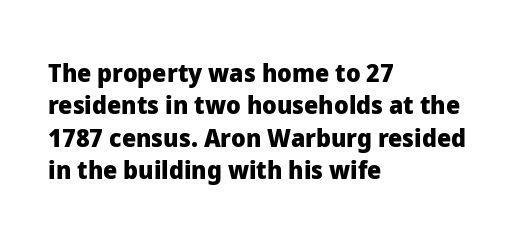
Q: Is the text bold? A: Yes.
Q: Is the text italic (slanted)? A: No, it is upright.
Q: Is the text underlined? A: No.
Q: How is the paragraph aligned? A: Left-aligned.
Q: Is the spacing between letters normal or unusually wide? A: Normal.
Q: Is the spacing between lines tight, normal or loose? A: Normal.
